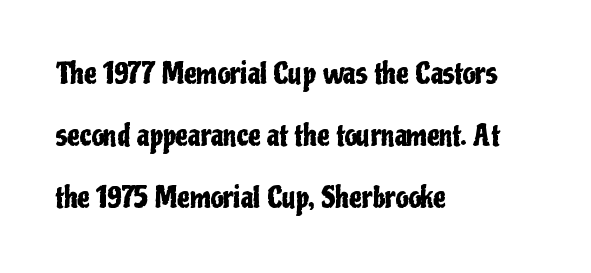
The image shows 28 px condensed sans-serif type, upright; set left-aligned, loose line spacing (2.22x), normal letter spacing, not underlined; low stroke contrast and a medium x-height.
